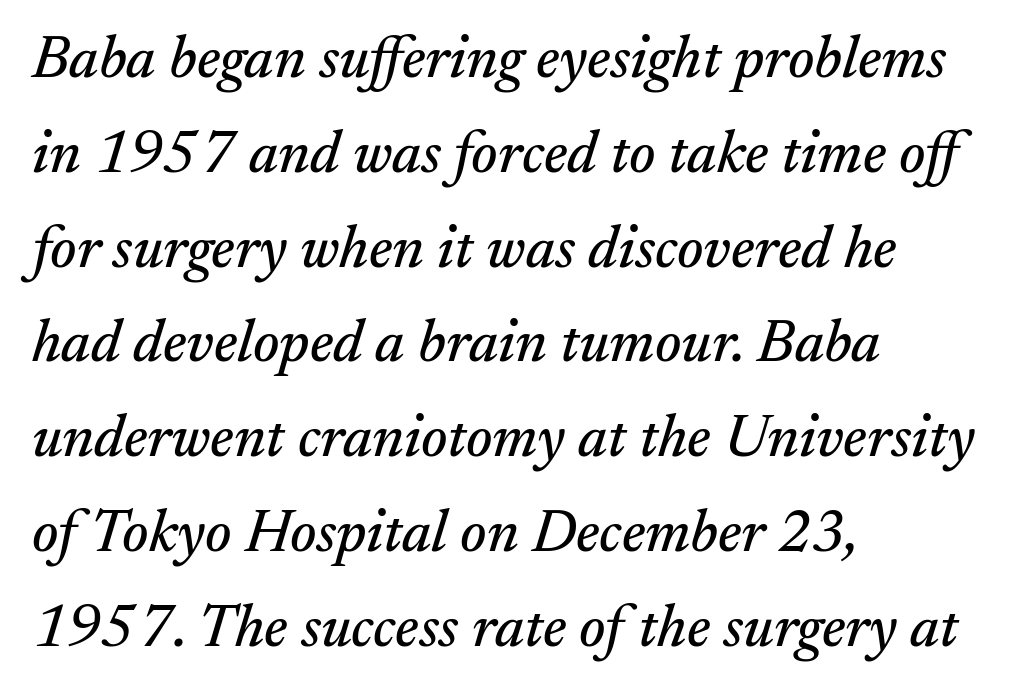
Q: Is the text italic (slanted)? A: Yes, it leans right by about 17 degrees.
Q: Is the typeface a serif or a sans-serif typeface? A: Serif.
Q: Is the text underlined? A: No.
Q: How is the paragraph aligned? A: Left-aligned.
Q: Is the spacing between letters normal or unusually wide? A: Normal.
Q: Is the spacing between lines tight, normal or loose? A: Normal.
Q: Width (condensed, normal, or wide)? A: Normal.
Q: Stroke contrast? A: Medium.
Q: x-height? A: Small.
Q: Monospaced? A: No.
